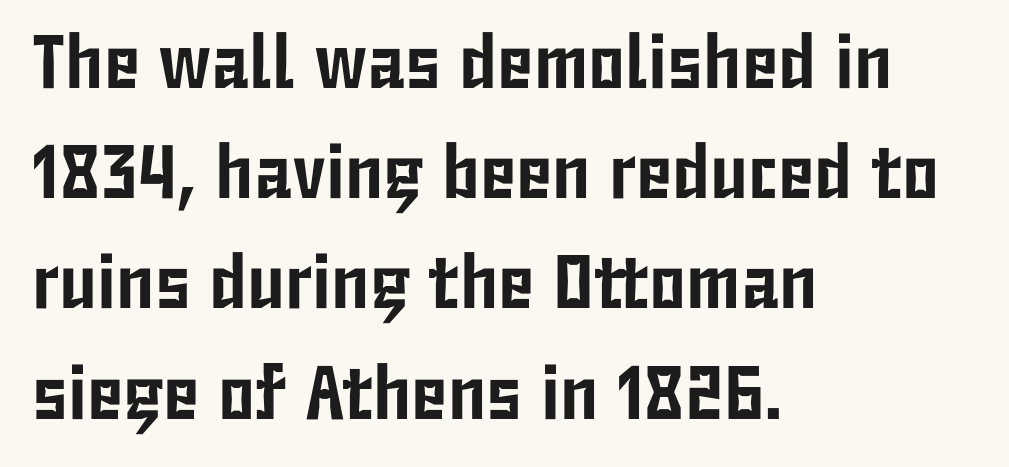
The image shows 76 px condensed sans-serif type, upright; set left-aligned, normal line spacing (1.45x), normal letter spacing, not underlined; low stroke contrast and a medium x-height.
